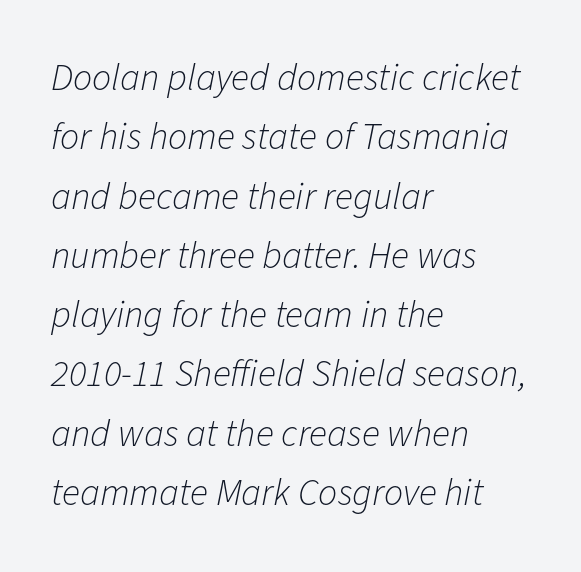
Q: Is the text bold? A: No.
Q: Is the text italic (slanted)? A: Yes, it leans right by about 11 degrees.
Q: Is the text underlined? A: No.
Q: How is the paragraph aligned? A: Left-aligned.
Q: Is the spacing between letters normal or unusually wide? A: Normal.
Q: Is the spacing between lines tight, normal or loose? A: Normal.
Q: Width (condensed, normal, or wide)? A: Normal.
Q: Stroke contrast? A: Low.
Q: x-height? A: Medium.
Q: Monospaced? A: No.
